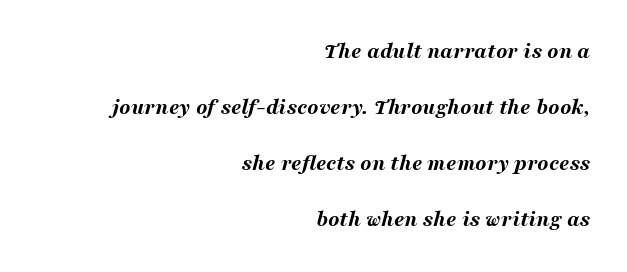
Q: Is the text bold? A: Yes.
Q: Is the text italic (slanted)? A: Yes, it leans right by about 16 degrees.
Q: Is the text underlined? A: No.
Q: How is the paragraph aligned? A: Right-aligned.
Q: Is the spacing between letters normal or unusually wide? A: Normal.
Q: Is the spacing between lines tight, normal or loose? A: Loose.
